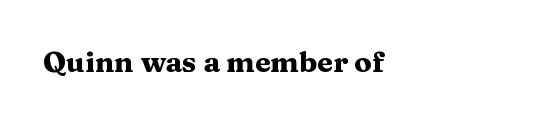
The image shows 29 px heavy, wide serif type, upright; set normal letter spacing, not underlined; medium stroke contrast and a medium x-height.
